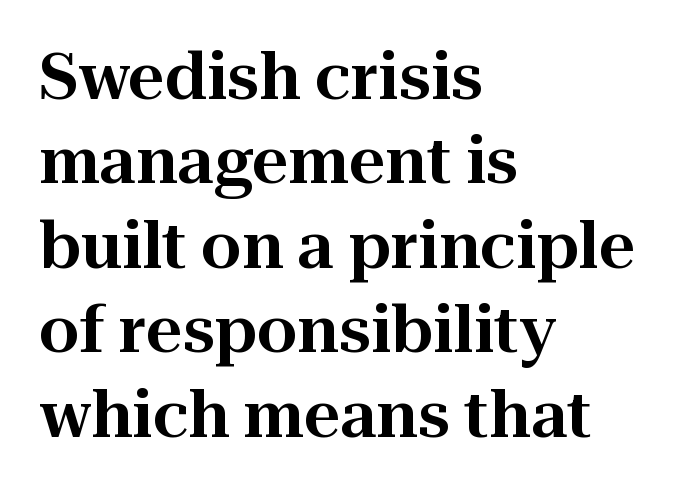
{"serif": "yes", "italic": "no", "width": "normal", "stroke_contrast": "high", "x_height": "medium", "monospaced": "no", "underline": "no", "align": "left", "line_spacing": "normal", "line_spacing_ratio": 1.32, "letter_spacing": "normal", "letter_spacing_em": 0.0, "glyph_px": 64}
